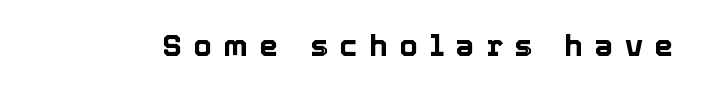
Q: Is the text italic (slanted)? A: No, it is upright.
Q: Is the text underlined? A: No.
Q: Is the spacing between letters normal or unusually wide? A: Unusually wide.
Q: Width (condensed, normal, or wide)? A: Normal.
Q: x-height? A: Medium.
Q: Monospaced? A: No.
